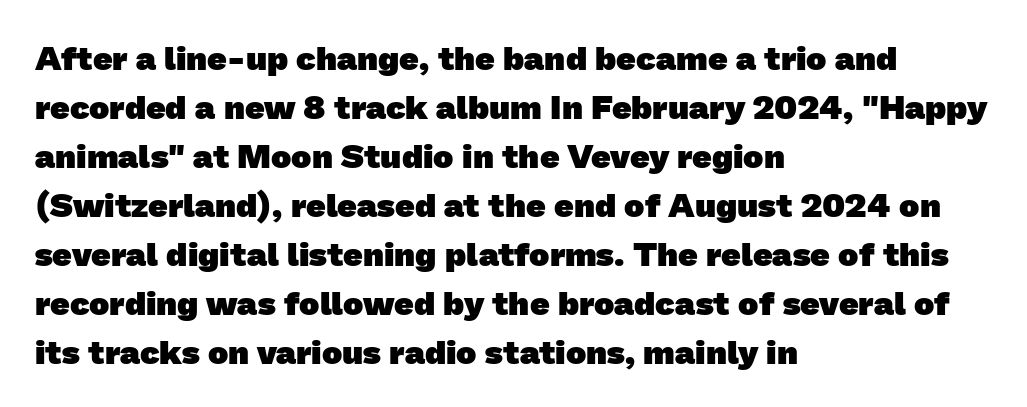
Beneath every word, the page is bare. The leading is moderate, giving the passage an even texture. These lines are rendered in a variable-pitch font. The typesetter chose a ragged-right arrangement here. The rendering shows plain stroke endings on the letterforms — a sans-serif design. Standard letterfit; no display-style spreading of the glyphs.
